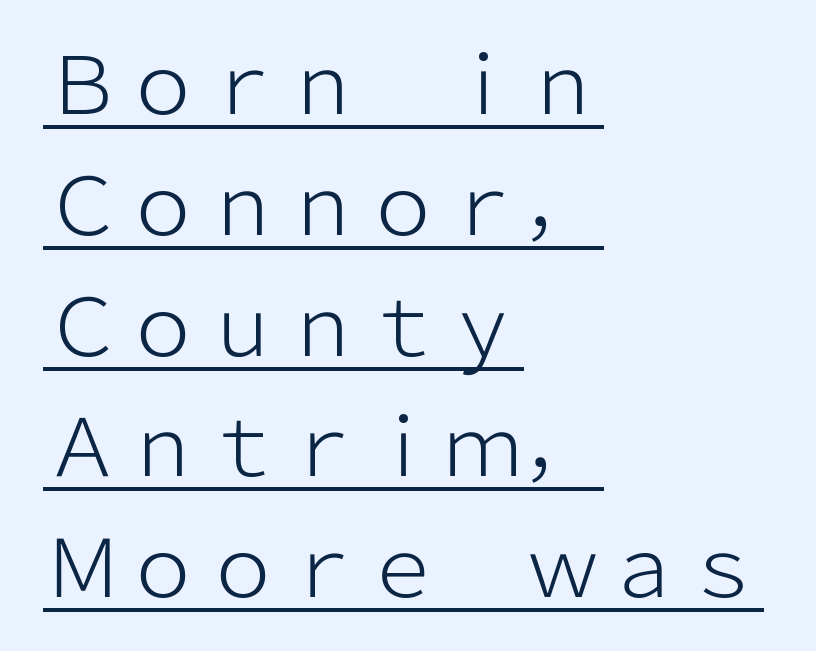
{"serif": "no", "italic": "no", "bold": "no", "weight": "light", "width": "normal", "stroke_contrast": "low", "x_height": "medium", "monospaced": "no", "underline": "yes", "align": "left", "line_spacing": "normal", "line_spacing_ratio": 1.51, "letter_spacing": "normal", "letter_spacing_em": 0.0, "glyph_px": 80}
